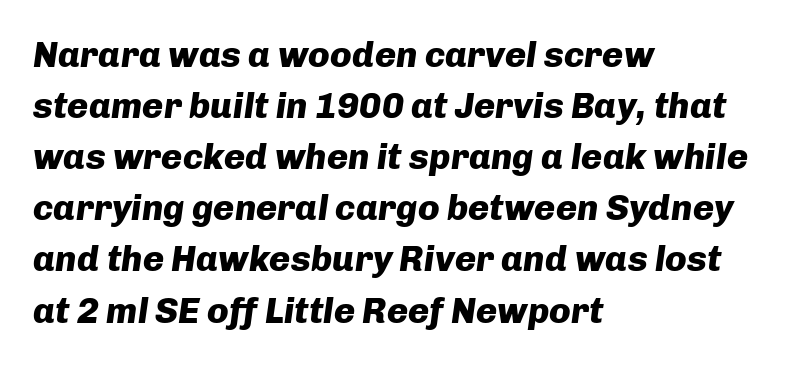
Here the designer chose a conventional face with non-uniform glyph widths. The face used here has a pronounced slope to its letters. The strip under each line holds only bare page. Summary of weight: heavy, a full bold. You could call the tracking neutral — neither tight nor loose.
